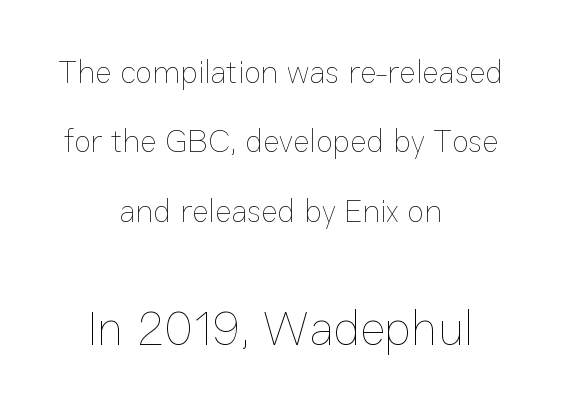
{"italic": "no", "bold": "no", "weight": "thin", "width": "normal", "stroke_contrast": "low", "x_height": "medium", "monospaced": "no", "underline": "no", "align": "center", "line_spacing": "loose", "line_spacing_ratio": 2.17, "letter_spacing": "normal", "letter_spacing_em": 0.0, "larger_block": "second", "size_ratio": 1.5, "glyph_px": 48}
